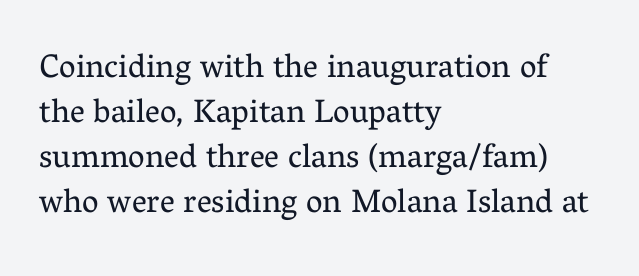
{"serif": "yes", "italic": "no", "bold": "no", "weight": "regular", "width": "normal", "stroke_contrast": "medium", "x_height": "medium", "monospaced": "no", "underline": "no", "align": "left", "line_spacing": "normal", "line_spacing_ratio": 1.36, "letter_spacing": "normal", "letter_spacing_em": 0.0, "glyph_px": 33}
